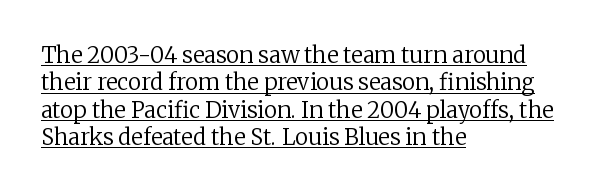
Stems here are at most as thick as an everyday book face. Posture: straight, roman, zero tilt. Observe the ordinary spacing: letters are neighbours, not strangers. In designer terms, the underline attribute is active on this setting. Left-aligned paragraph, ragged on the right.
